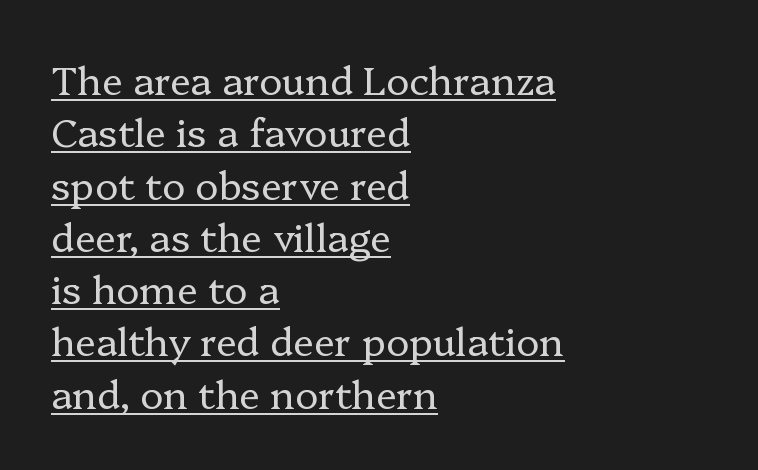
The letters carry serifs — small finishing strokes at the ends of their stems. Spacing verdict: proportional, widths tailored to each character. The paragraph shown leans on its left margin. Ascenders rise straight up at ninety degrees.
